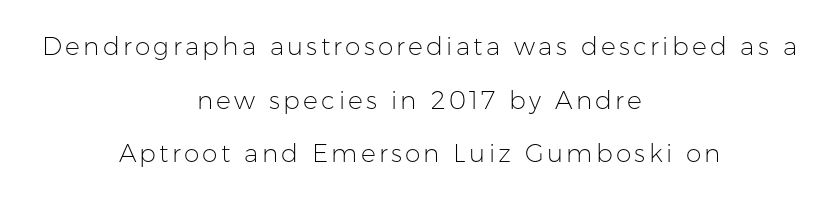
Each row of text sits above clean, open space. The designer dialed line spacing up above the default. Upright lettering throughout. This sample is center-justified, so both line endings float freely.
